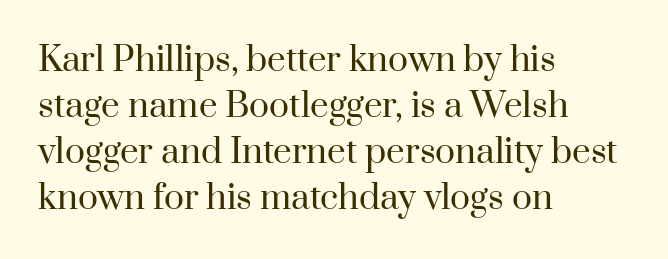
Little horizontal feet cap the strokes, marking this as serif type. The vertical gap from one line to the next is medium. Glance below the letters and you will spot only blank space. Spacing between characters is what you'd get straight out of the box. Is this a heavy cut? Hardly; it is regular or lighter.
